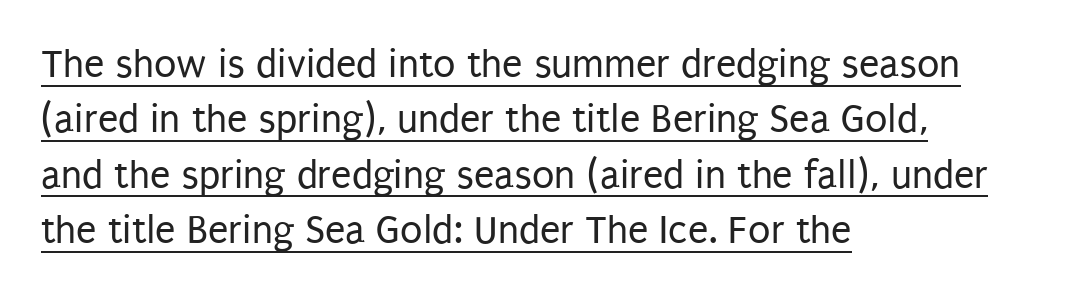
Q: Is the text bold? A: No.
Q: Is the text italic (slanted)? A: No, it is upright.
Q: Is the typeface a serif or a sans-serif typeface? A: Sans-serif.
Q: Is the text underlined? A: Yes.
Q: How is the paragraph aligned? A: Left-aligned.
Q: Is the spacing between letters normal or unusually wide? A: Normal.
Q: Is the spacing between lines tight, normal or loose? A: Normal.
Q: Width (condensed, normal, or wide)? A: Condensed.
Q: Stroke contrast? A: Low.
Q: x-height? A: Large.
Q: Monospaced? A: No.
